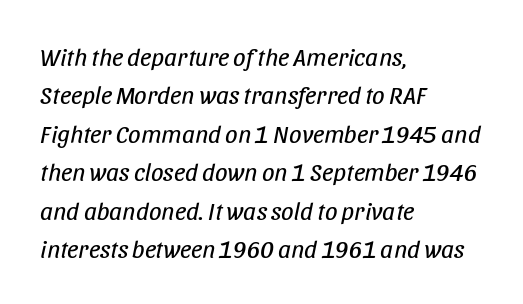
The image shows 25 px text type, italic (leaning right); set left-aligned, normal line spacing (1.54x), normal letter spacing, not underlined.
